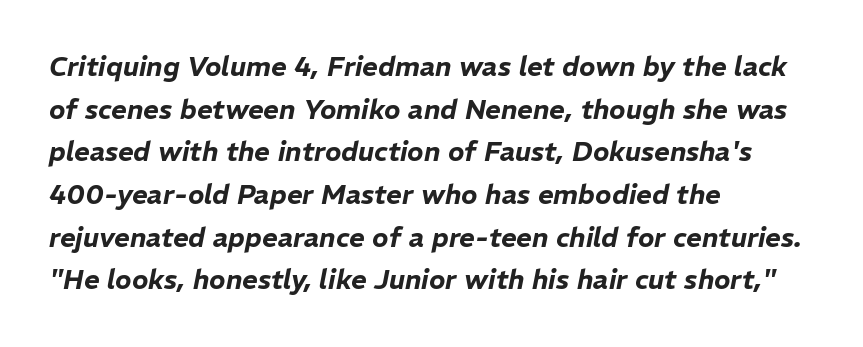
All the whitespace from short lines collects on the right. Reading down the column, the eye jumps a familiar distance to each next line. The passage shown has conventional tracking throughout. A clean baseline with only descenders dipping below it. Rendered with sloped, italic letterforms.
